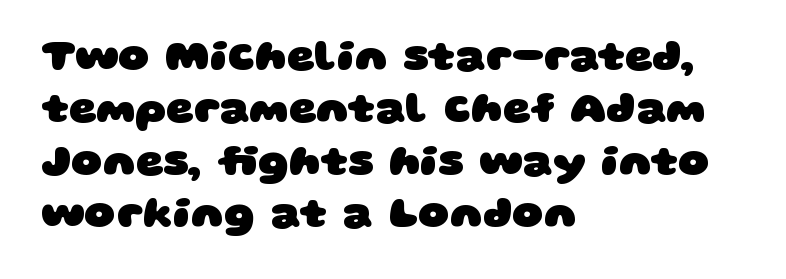
The passage is arranged the way most books set body copy — flush left. Characters follow at the spacing the type designer built in. You can tell from the bare stems that sans-serif type was used. Any mark beneath the type? The region is blank.
